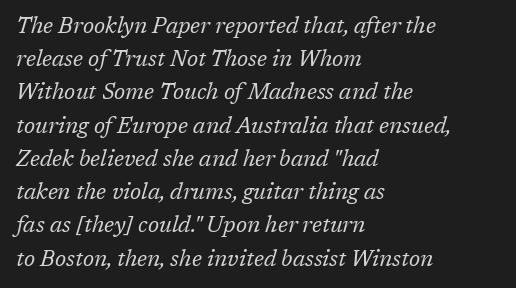
{"italic": "yes", "lean": "right", "slant_degrees": 17, "bold": "no", "underline": "no", "align": "left", "line_spacing": "normal", "line_spacing_ratio": 1.51, "letter_spacing": "normal", "letter_spacing_em": 0.0, "glyph_px": 22}
